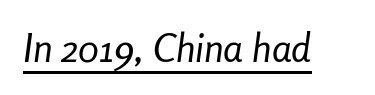
Q: Is the text bold? A: No.
Q: Is the text italic (slanted)? A: Yes, it leans right by about 8 degrees.
Q: Is the text underlined? A: Yes.
Q: Is the spacing between letters normal or unusually wide? A: Normal.
Q: Width (condensed, normal, or wide)? A: Condensed.
Q: Stroke contrast? A: Low.
Q: x-height? A: Medium.
Q: Monospaced? A: No.
